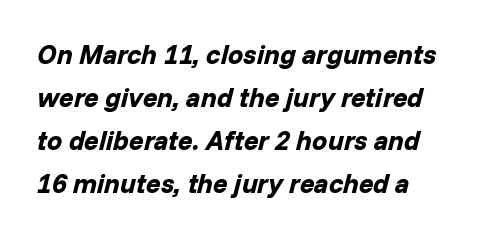
The image shows 27 px bold type, italic (leaning right); set normal line spacing (1.59x), normal letter spacing, not underlined.
